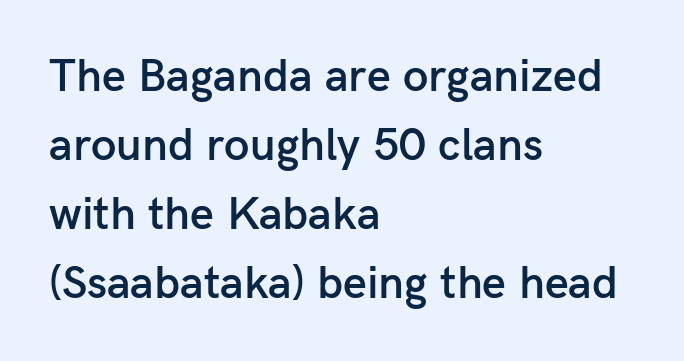
The image shows 46 px semibold sans-serif type, upright; set left-aligned, normal line spacing (1.5x), normal letter spacing, not underlined; low stroke contrast and a medium x-height.
